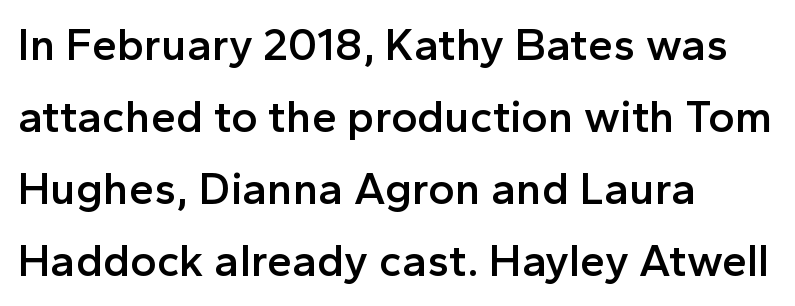
{"serif": "no", "italic": "no", "bold": "semi", "weight": "semibold", "width": "normal", "x_height": "medium", "monospaced": "no", "underline": "no", "align": "left", "line_spacing": "normal", "line_spacing_ratio": 1.6, "letter_spacing": "normal", "letter_spacing_em": 0.0, "glyph_px": 45}
